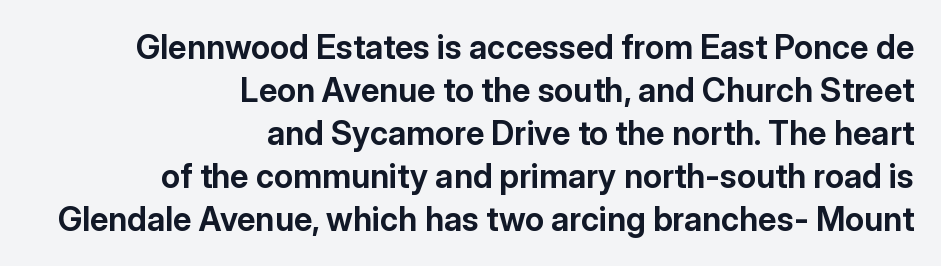
Heft: maximum for text — a bold. Descenders hang freely into open space. Does extra space separate the letters? No, they use regular spacing. No italicization has been applied; the sample stays upright. One-word summary of the alignment: right. Character widths vary here, with narrow letters taking less room than wide ones.
